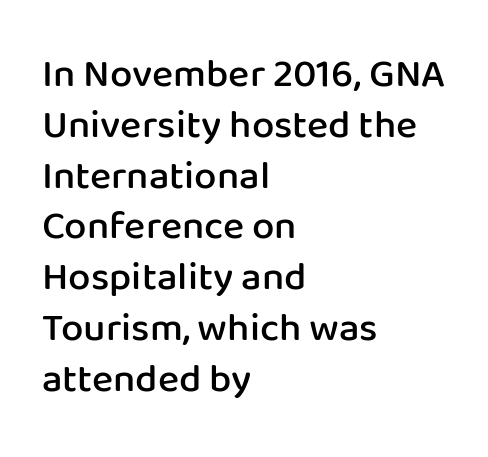
{"serif": "no", "italic": "no", "bold": "semi", "weight": "semibold", "width": "normal", "stroke_contrast": "low", "x_height": "medium", "monospaced": "no", "underline": "no", "align": "left", "line_spacing": "normal", "line_spacing_ratio": 1.27, "letter_spacing": "normal", "letter_spacing_em": 0.0, "glyph_px": 40}
